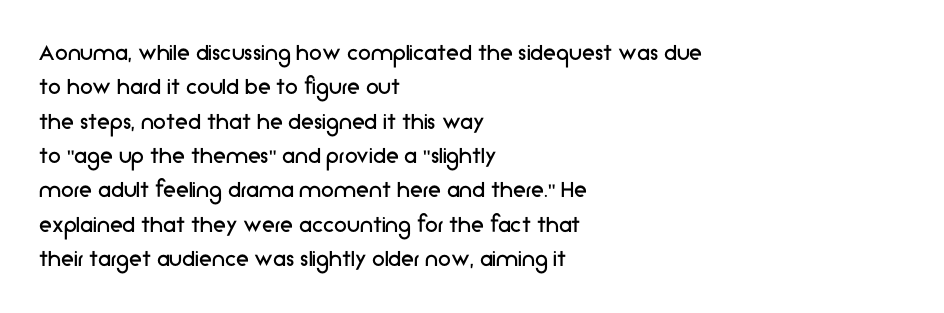
The image shows 26 px text type, upright; set left-aligned, normal line spacing (1.32x), normal letter spacing, not underlined.
